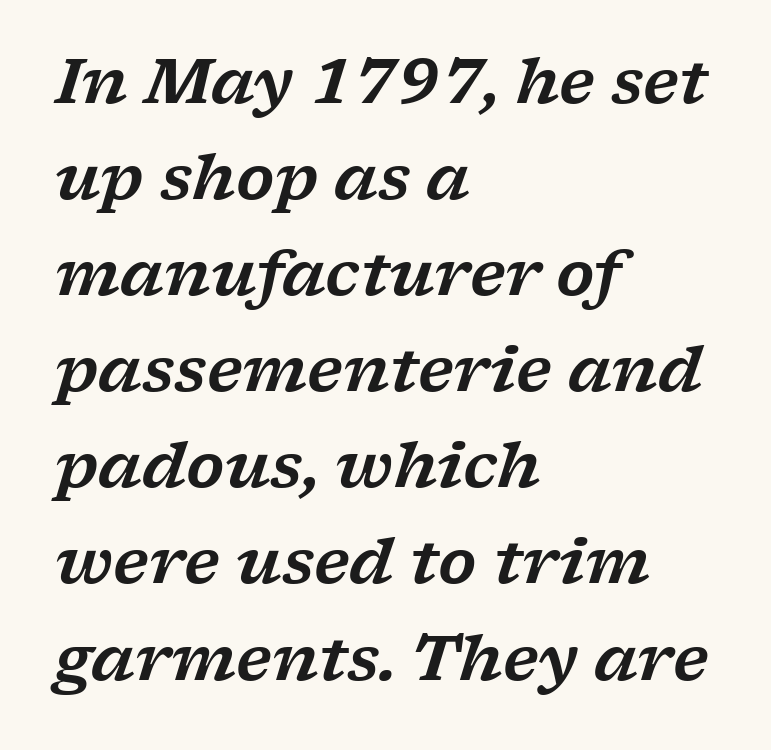
The image shows 62 px wide serif type, italic (leaning right); set left-aligned, normal line spacing (1.55x), normal letter spacing, not underlined; low stroke contrast and a medium x-height.
